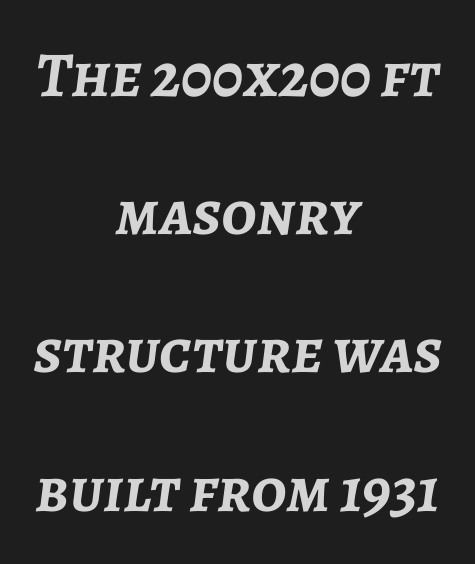
Does the leading feel generous? Absolutely, it's lavish. This sample uses an oblique cut, with every glyph tilted off the vertical. Nobody drew a line under any word here. Bold? Absolutely — the strokes are thick and heavy. A centered setting, common on invitations and titles, is used for this passage. Note the varied advance widths — an 'i' is clearly narrower than an 'm'.
